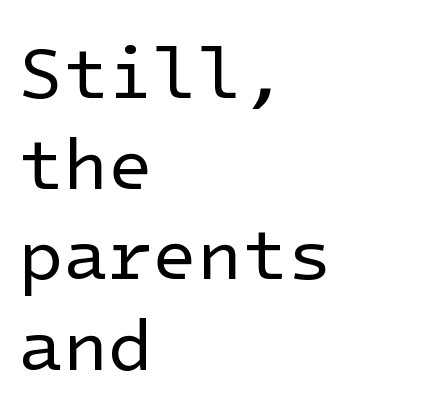
{"serif": "no", "italic": "no", "bold": "no", "weight": "regular", "width": "normal", "stroke_contrast": "low", "x_height": "medium", "underline": "no", "align": "left", "line_spacing_ratio": 1.24, "letter_spacing": "normal", "letter_spacing_em": 0.0, "glyph_px": 73}
